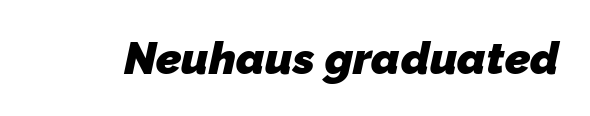
The image shows 45 px heavy sans-serif type; set normal letter spacing, not underlined; low stroke contrast and a medium x-height.
